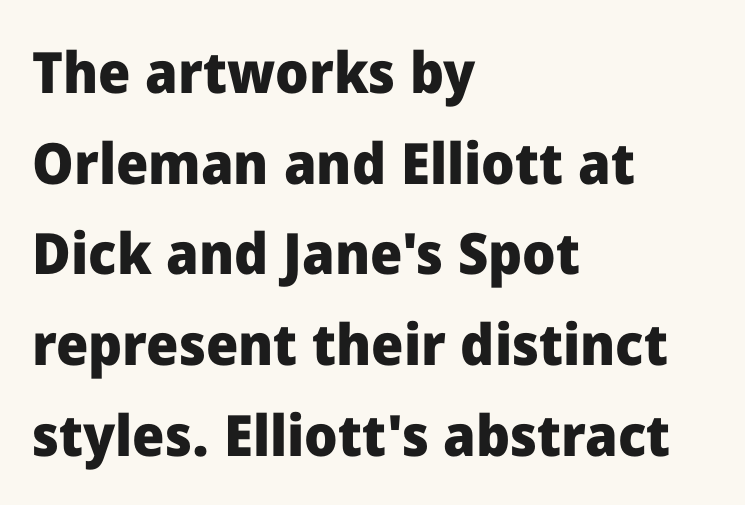
{"serif": "no", "italic": "no", "bold": "yes", "weight": "heavy", "width": "normal", "stroke_contrast": "low", "x_height": "medium", "monospaced": "no", "underline": "no", "align": "left", "line_spacing": "normal", "line_spacing_ratio": 1.59, "letter_spacing": "normal", "letter_spacing_em": 0.0, "glyph_px": 57}
